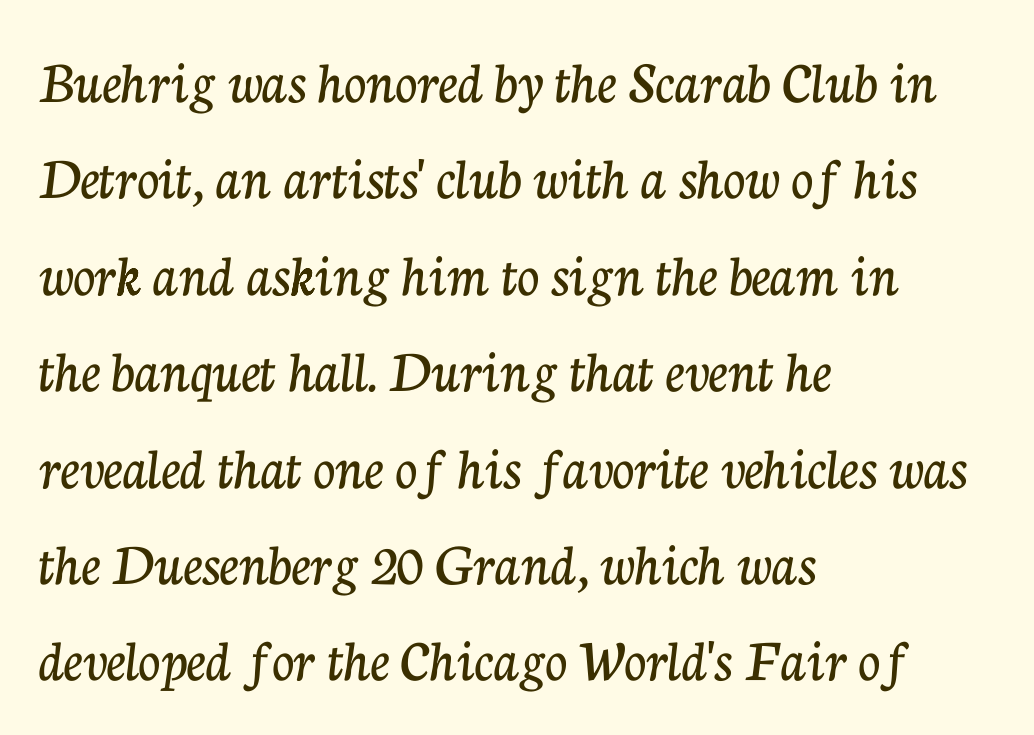
{"serif": "yes", "width": "normal", "stroke_contrast": "low", "x_height": "medium", "monospaced": "no", "underline": "no", "align": "left", "line_spacing": "normal", "line_spacing_ratio": 1.58, "letter_spacing": "normal", "letter_spacing_em": 0.0, "glyph_px": 61}
